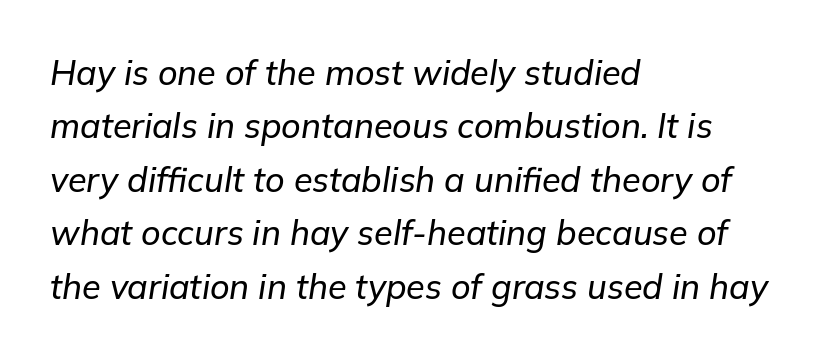
There's an unmistakable incline to the writing here. The gaps between neighbouring characters are ordinary and unremarkable. The face used here is proportionally spaced, like ordinary book or web type. Every row of glyphs begins at an identical x-position on the left. Type without underlining.
